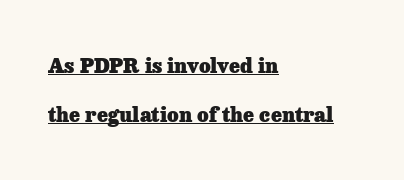
The image shows 20 px bold type, upright; set left-aligned, loose line spacing (2.47x), normal letter spacing, underlined.
